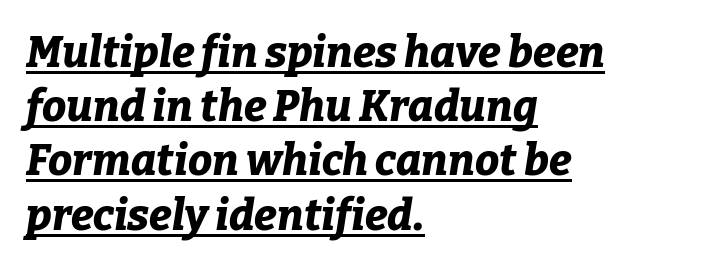
Q: Is the text bold? A: Yes.
Q: Is the text italic (slanted)? A: Yes, it leans right by about 9 degrees.
Q: Is the text underlined? A: Yes.
Q: How is the paragraph aligned? A: Left-aligned.
Q: Is the spacing between letters normal or unusually wide? A: Normal.
Q: Is the spacing between lines tight, normal or loose? A: Normal.
Q: Width (condensed, normal, or wide)? A: Normal.
Q: Stroke contrast? A: Low.
Q: x-height? A: Medium.
Q: Monospaced? A: No.
